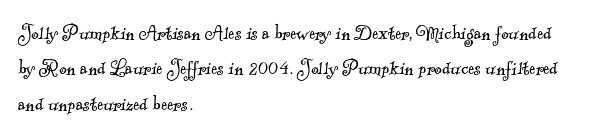
The image shows 23 px text type; set left-aligned, normal line spacing (1.54x), normal letter spacing, not underlined.
